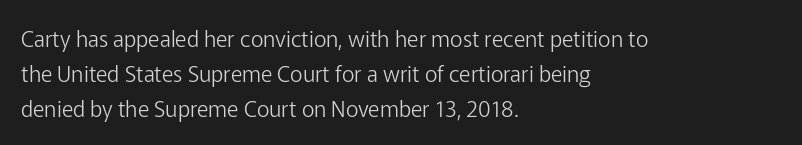
Every stem runs plumb, perpendicular to the baseline. Ink coverage per letter is moderate at most. Does extra space separate the letters? No, they use regular spacing. Line starts are locked; line ends wander. If you measured baseline to baseline, you'd find a middling distance.
